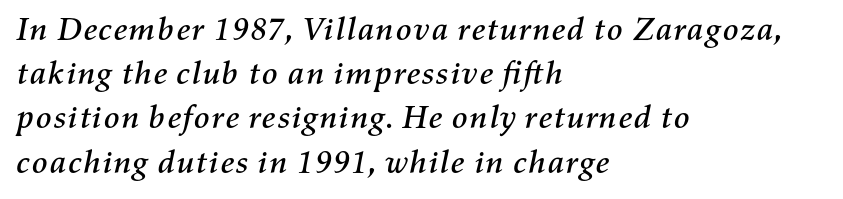
{"italic": "yes", "lean": "right", "slant_degrees": 11, "width": "normal", "stroke_contrast": "medium", "x_height": "medium", "monospaced": "no", "underline": "no", "align": "left", "line_spacing": "normal", "line_spacing_ratio": 1.34, "letter_spacing": "normal", "letter_spacing_em": 0.0, "glyph_px": 33}
